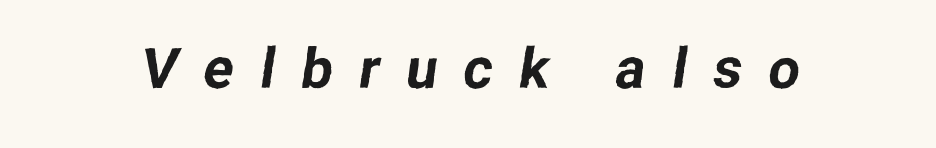
{"serif": "no", "width": "normal", "stroke_contrast": "low", "x_height": "medium", "monospaced": "no", "underline": "no", "letter_spacing": "wide", "letter_spacing_em": 0.47, "glyph_px": 56}
